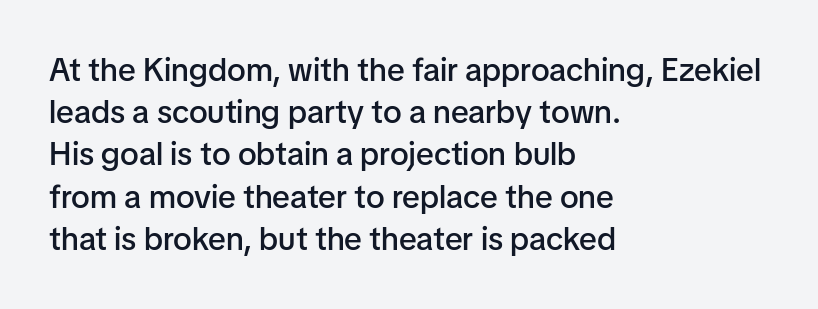
One glance says typical: line gaps are just what's usual. Nothing sits at the stroke ends, so this counts as sans-serif. Designer's note — italics off, roman on. The rendering uses natural spacing where letterforms have individual widths. Compared with typical body copy, the letter spacing here is the same. Moderately thickened strokes mark this as semibold type.
